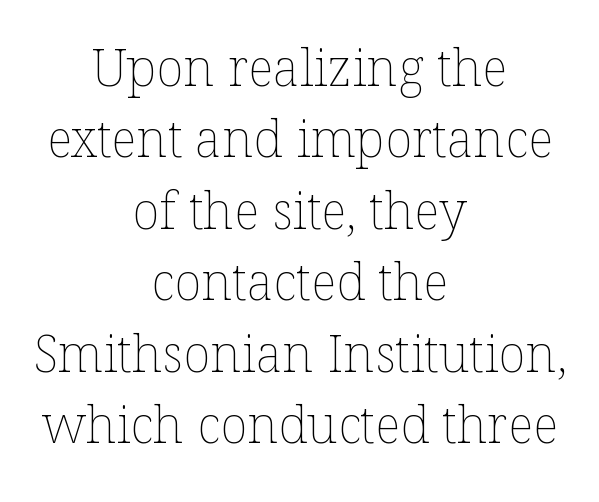
Q: Is the text bold? A: No.
Q: Is the text italic (slanted)? A: No, it is upright.
Q: Is the text underlined? A: No.
Q: How is the paragraph aligned? A: Centered.
Q: Is the spacing between letters normal or unusually wide? A: Normal.
Q: Is the spacing between lines tight, normal or loose? A: Normal.
Q: Width (condensed, normal, or wide)? A: Normal.
Q: Stroke contrast? A: Low.
Q: x-height? A: Medium.
Q: Monospaced? A: No.
